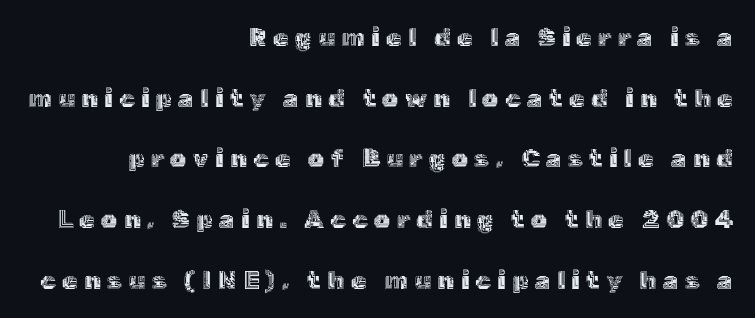
The image shows 25 px text type, upright; set right-aligned, loose line spacing (2.43x), unusually wide letter spacing (+0.26 em), not underlined.
